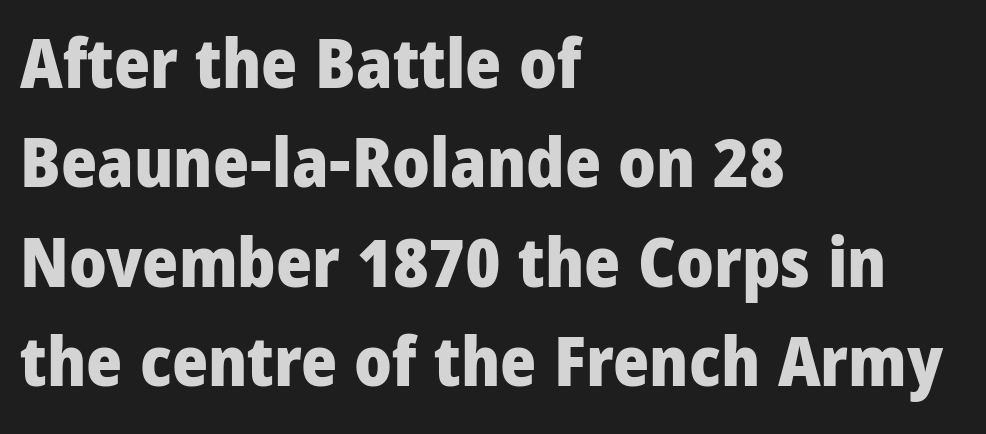
This is the regular roman posture of the typeface. Layout note: lines flush left. What stands out about the letter spacing? Nothing — it is the standard amount. Honestly, the row spacing looks completely unremarkable. Bare-footed words on every line. No feet cap the strokes, marking this as sans-serif type.
